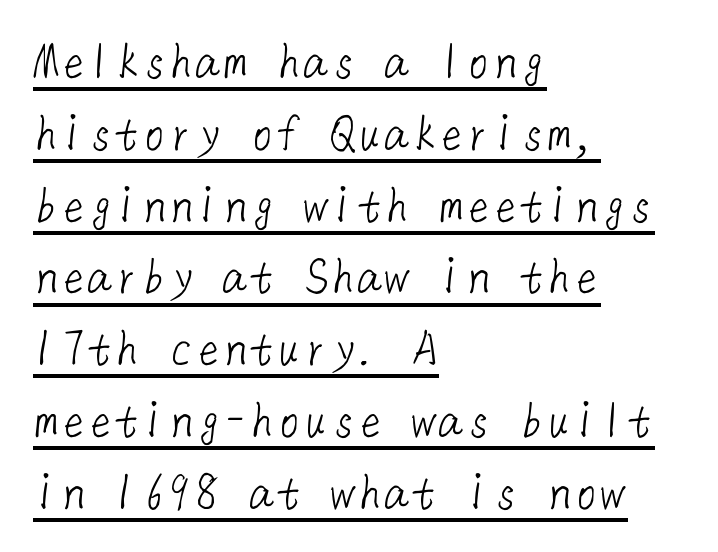
The image shows 54 px light sans-serif type; set left-aligned, normal line spacing (1.33x), normal letter spacing, underlined; low stroke contrast and a medium x-height.
